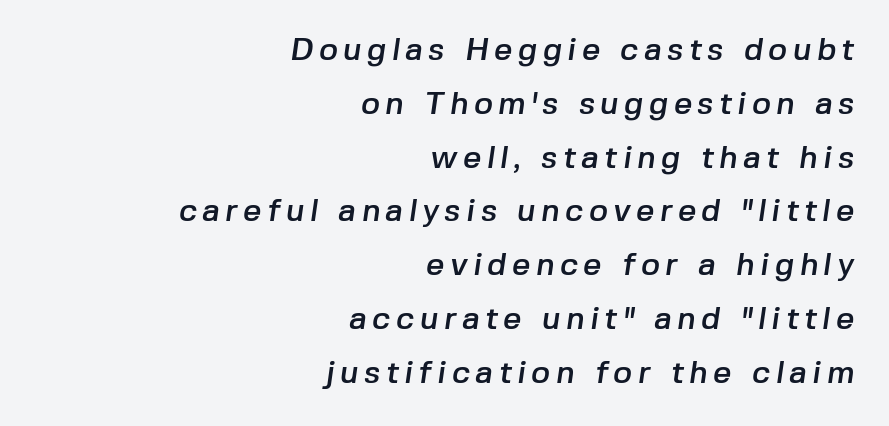
Q: Is the typeface a serif or a sans-serif typeface? A: Sans-serif.
Q: Is the text underlined? A: No.
Q: How is the paragraph aligned? A: Right-aligned.
Q: Is the spacing between lines tight, normal or loose? A: Normal.
Q: Width (condensed, normal, or wide)? A: Normal.
Q: Stroke contrast? A: Low.
Q: x-height? A: Medium.
Q: Monospaced? A: No.
